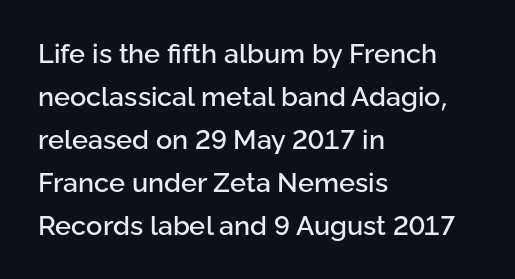
The image shows 27 px text type, upright; set left-aligned, normal line spacing (1.59x), normal letter spacing, not underlined.
